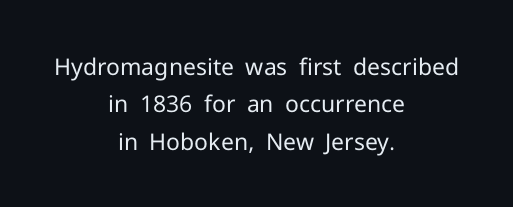
The type sits square on the baseline with zero lean. The text block is weighted toward neither margin, spreading evenly from the middle. The font is comparable to plain body text, perhaps lighter. The rendering keeps characters at their native spacing. Plain, unruled lines of type. Each new line begins a customary step beneath the previous one.
